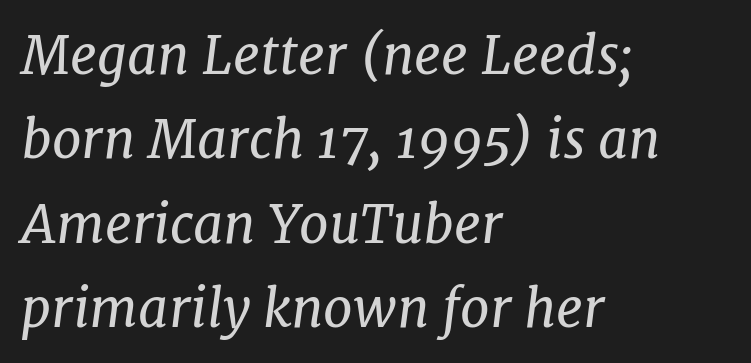
The image shows 53 px regular-weight serif type, italic (leaning right); set left-aligned, normal line spacing (1.59x), normal letter spacing, not underlined; low stroke contrast and a medium x-height.
